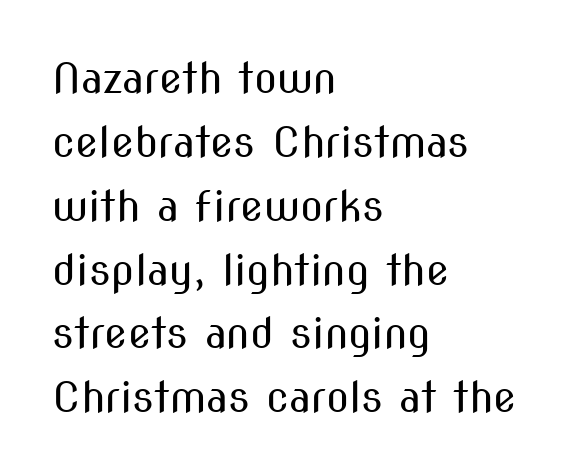
The horizontal fit of the characters is conventional and even. Does the lettering tilt? It doesn't — this is upright. In terms of letterform style, serifs are entirely absent. Each line starts at the same left margin while the right side varies. Whoever set this chose a conventional vertical rhythm.
